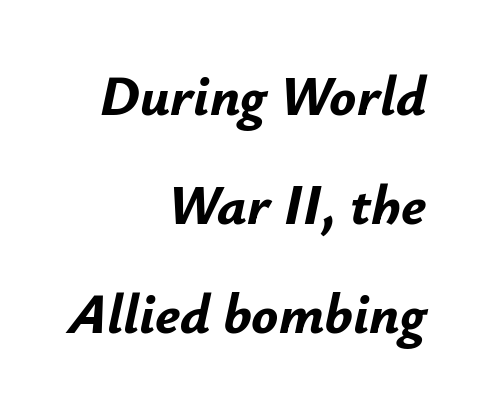
The image shows 56 px bold type, italic (leaning right); set right-aligned, loose line spacing (1.95x), normal letter spacing, not underlined; low stroke contrast and a small x-height.
